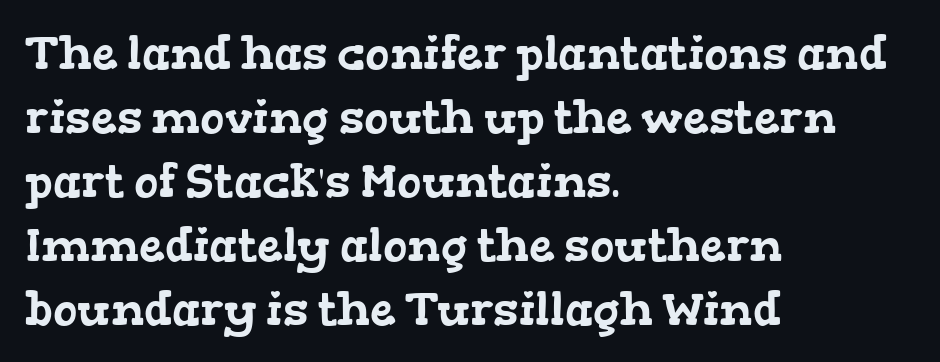
Is this a fixed-width face? No — the glyphs have proportional, varying widths. If you drew a ruler down the left edge, every line would touch it. Typographically, this falls in the serif category. The passage shown is not underscored anywhere. The vertical gap from one line to the next is medium. Look at the tracking — it's just the regular setting, nothing added.
